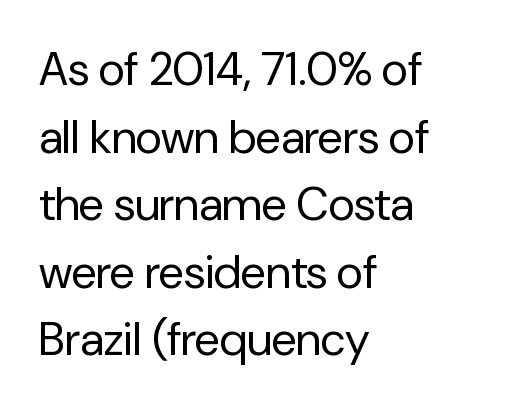
The image shows 46 px regular-weight sans-serif type, upright; set left-aligned, normal line spacing (1.47x), normal letter spacing, not underlined; low stroke contrast and a medium x-height.
